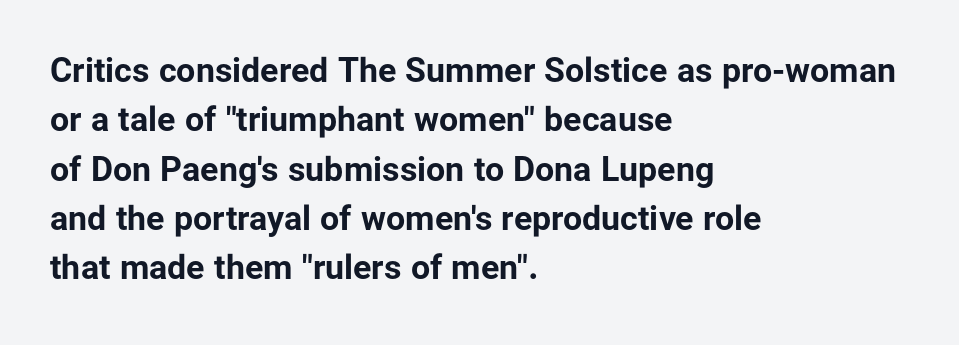
Caption: standard tracking, unaltered. Compared with a centered layout, this one pins lines to the left instead. Type style note: lacks serifs. No word sits above an underline. The rendering uses a bold face; every stroke is thick and dark. Looks like regular typesetting: each glyph gets only the width it needs.
